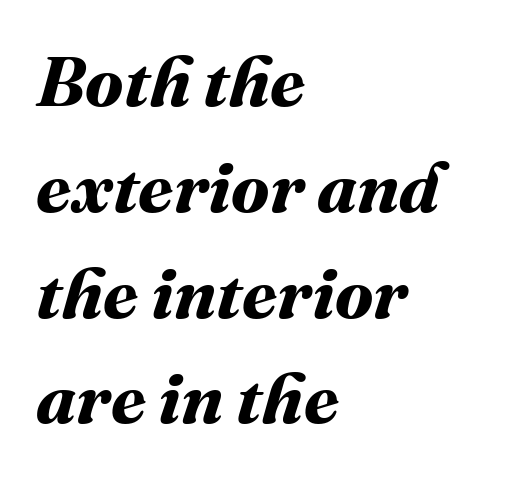
{"bold": "yes", "weight": "bold", "width": "normal", "stroke_contrast": "medium", "x_height": "medium", "monospaced": "no", "underline": "no", "align": "left", "line_spacing": "normal", "line_spacing_ratio": 1.49, "letter_spacing": "normal", "letter_spacing_em": 0.0, "glyph_px": 71}
